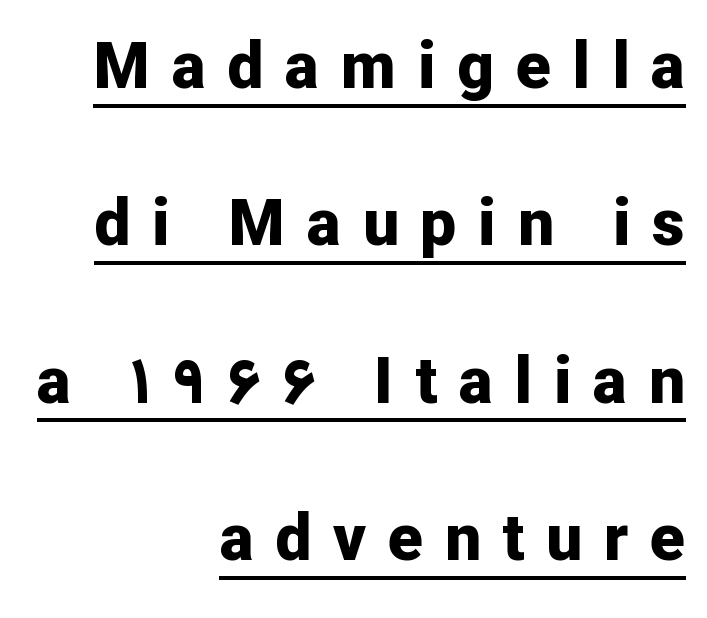
{"serif": "no", "italic": "no", "bold": "yes", "weight": "bold", "width": "normal", "stroke_contrast": "low", "x_height": "medium", "monospaced": "no", "underline": "yes", "align": "right", "line_spacing": "loose", "line_spacing_ratio": 2.46, "letter_spacing": "wide", "letter_spacing_em": 0.34, "glyph_px": 64}
